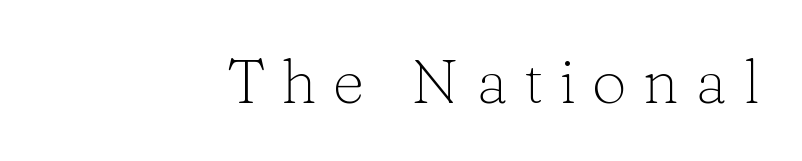
The image shows 62 px light serif type, upright; set right-aligned, unusually wide letter spacing (+0.26 em), not underlined; low stroke contrast and a medium x-height.
